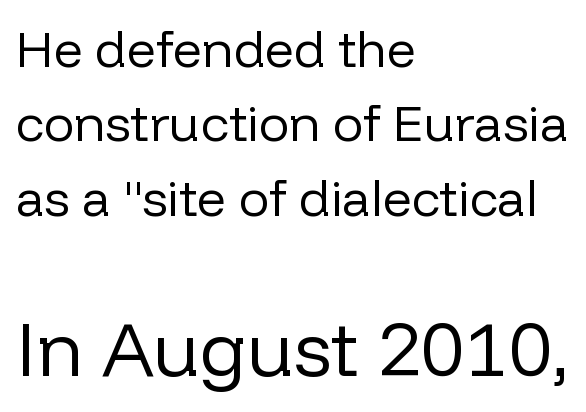
{"serif": "no", "italic": "no", "bold": "no", "weight": "regular", "width": "normal", "stroke_contrast": "low", "x_height": "medium", "monospaced": "no", "underline": "no", "align": "left", "line_spacing": "normal", "line_spacing_ratio": 1.46, "letter_spacing": "normal", "letter_spacing_em": 0.0, "larger_block": "second", "size_ratio": 1.49, "glyph_px": 76}
